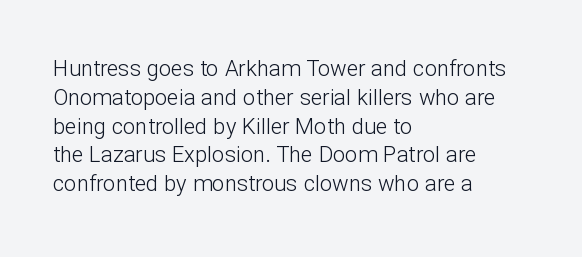
Q: Is the text bold? A: No.
Q: Is the text italic (slanted)? A: No, it is upright.
Q: Is the text underlined? A: No.
Q: How is the paragraph aligned? A: Left-aligned.
Q: Is the spacing between letters normal or unusually wide? A: Normal.
Q: Is the spacing between lines tight, normal or loose? A: Normal.
